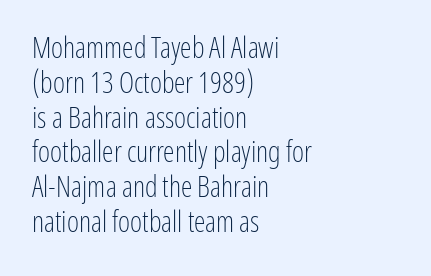
Is the stroke heavy? The answer is a plain regular-or-lighter. Clear beneath every line of the passage. A sans-serif font was chosen for this passage. Glyph-to-glyph distance matches everyday printed text. Each letter keeps its own natural width here, so spacing adapts to shape.
